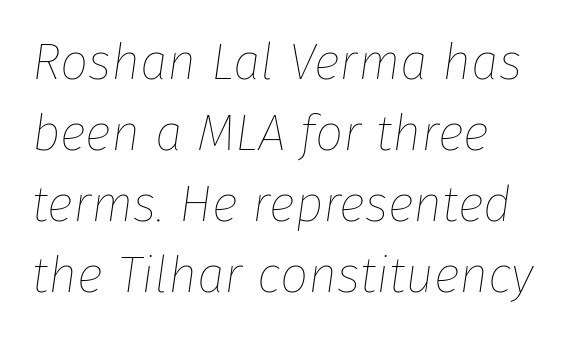
The image shows 50 px thin type, italic (leaning right); set left-aligned, normal line spacing (1.42x), normal letter spacing, not underlined; low stroke contrast and a medium x-height.
